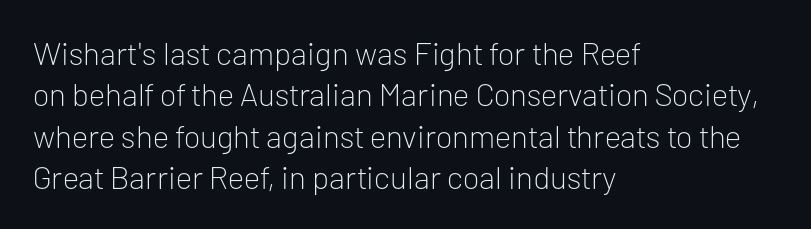
The image shows 32 px light sans-serif type, upright; set left-aligned, normal line spacing (1.29x), normal letter spacing, not underlined; low stroke contrast and a medium x-height.
